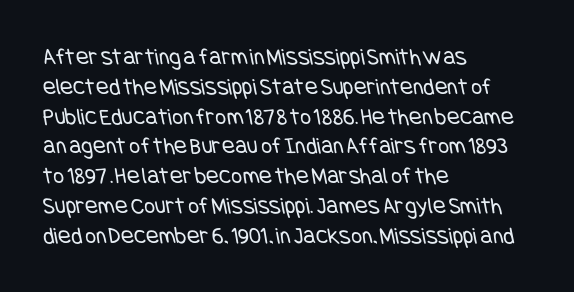
{"bold": "no", "underline": "no", "align": "left", "line_spacing_ratio": 1.24, "letter_spacing": "normal", "letter_spacing_em": 0.0, "glyph_px": 24}
